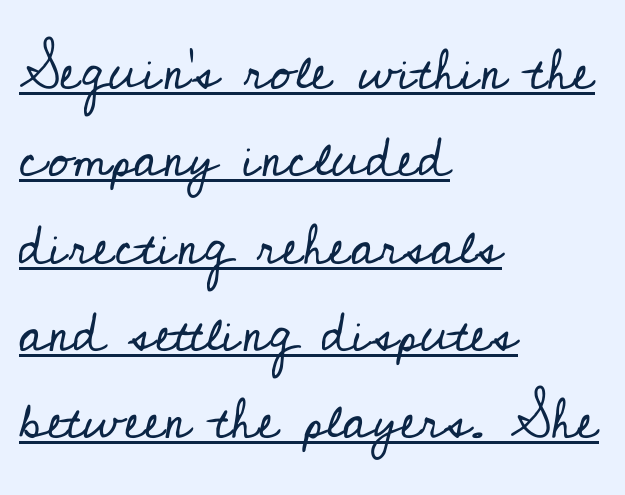
Q: Is the text bold? A: No.
Q: Is the text italic (slanted)? A: Yes.
Q: Is the typeface a serif or a sans-serif typeface? A: Serif.
Q: Is the text underlined? A: Yes.
Q: How is the paragraph aligned? A: Left-aligned.
Q: Is the spacing between letters normal or unusually wide? A: Normal.
Q: Is the spacing between lines tight, normal or loose? A: Normal.
Q: Width (condensed, normal, or wide)? A: Normal.
Q: Stroke contrast? A: Low.
Q: x-height? A: Small.
Q: Monospaced? A: No.
